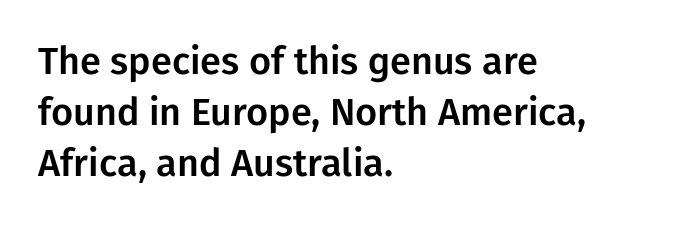
{"serif": "no", "italic": "no", "width": "normal", "stroke_contrast": "low", "x_height": "medium", "monospaced": "no", "underline": "no", "align": "left", "line_spacing": "normal", "line_spacing_ratio": 1.34, "letter_spacing": "normal", "letter_spacing_em": 0.0, "glyph_px": 38}
